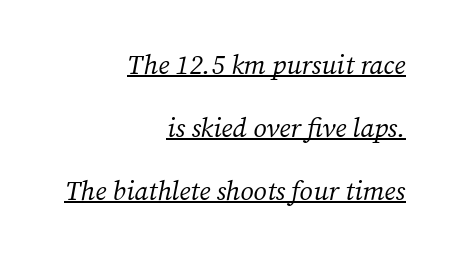
How would I describe the line gaps? Wide and relaxed. On a weight scale, this lands at 450 or below. Leftover space on each line is placed entirely before the opening word. Does a line run under the words? Yes, clearly. The lettering tilts uniformly, giving the passage an italic look. The gaps between neighbouring characters are ordinary and unremarkable.
